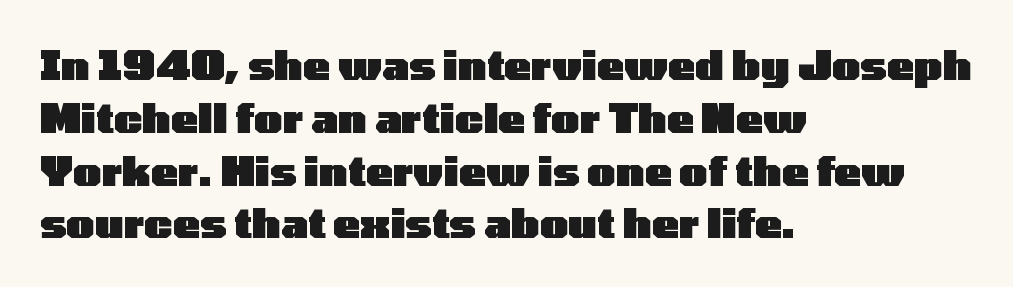
Q: Is the text bold? A: Yes.
Q: Is the text italic (slanted)? A: No, it is upright.
Q: Is the typeface a serif or a sans-serif typeface? A: Sans-serif.
Q: Is the text underlined? A: No.
Q: How is the paragraph aligned? A: Left-aligned.
Q: Is the spacing between letters normal or unusually wide? A: Normal.
Q: Is the spacing between lines tight, normal or loose? A: Normal.
Q: Width (condensed, normal, or wide)? A: Wide.
Q: Stroke contrast? A: Low.
Q: x-height? A: Medium.
Q: Monospaced? A: No.
